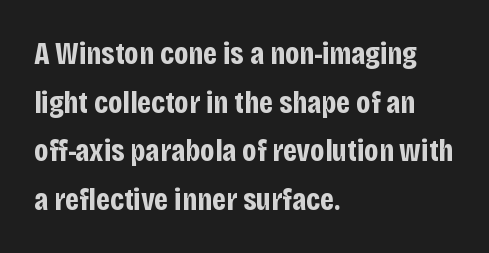
Q: Is the text bold? A: Yes.
Q: Is the text italic (slanted)? A: No, it is upright.
Q: Is the typeface a serif or a sans-serif typeface? A: Sans-serif.
Q: Is the text underlined? A: No.
Q: How is the paragraph aligned? A: Left-aligned.
Q: Is the spacing between letters normal or unusually wide? A: Normal.
Q: Is the spacing between lines tight, normal or loose? A: Normal.
Q: Width (condensed, normal, or wide)? A: Condensed.
Q: Stroke contrast? A: Low.
Q: x-height? A: Large.
Q: Monospaced? A: No.
